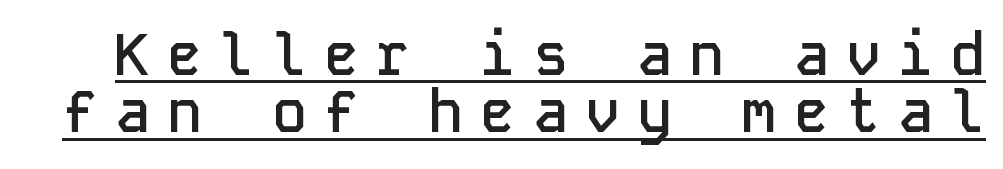
The image shows 58 px semibold sans-serif type, upright, monospaced; set tight line spacing (0.99x), unusually wide letter spacing (+0.3 em), underlined; low stroke contrast and a medium x-height.
